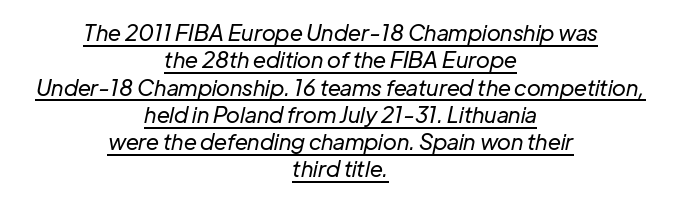
{"italic": "yes", "lean": "right", "slant_degrees": 12, "bold": "no", "underline": "yes", "align": "center", "line_spacing_ratio": 1.24, "letter_spacing": "normal", "letter_spacing_em": 0.0, "glyph_px": 22}
